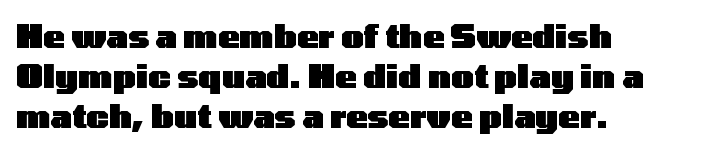
The letterforms sit shoulder to shoulder at normal distance. Compared with typical paragraphs, the rows here are spaced about the same. The strip under each line holds only bare page. These lines stack with their left ends in a neat column.
